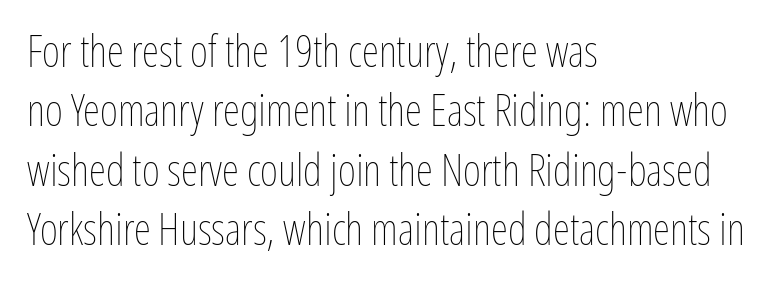
The image shows 44 px thin, condensed type, upright; set left-aligned, normal line spacing (1.35x), normal letter spacing, not underlined; low stroke contrast and a medium x-height.
